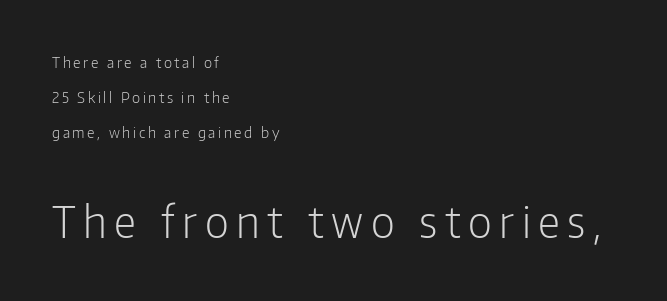
If you squint, the bottom block still reads clearly — it's the larger of the two. Rendered with straight, roman letterforms. Do the characters align in a grid? No, the font is proportional. Observe the absence of serifs on each vertical stroke in this sample. Visually the block forms a straight wall on the left and a jagged coastline on the right.
